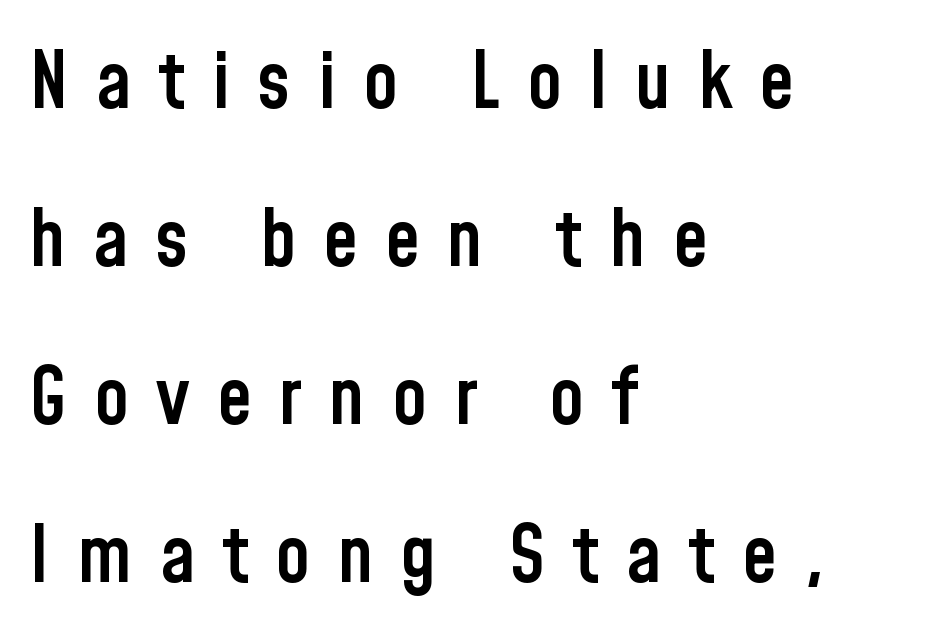
Quick note: underline off. Compared with an ordinary text face, these strokes are moderately heavier — a semibold. The lines are quadded left. Examine the stroke ends and you'll find no serifs.
